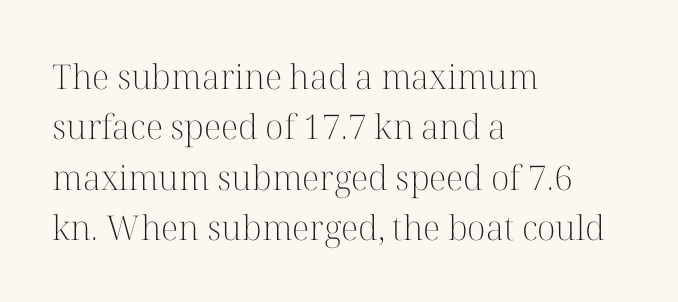
The image shows 34 px light serif type, upright; set left-aligned, normal line spacing (1.48x), normal letter spacing, not underlined; high stroke contrast and a medium x-height.
